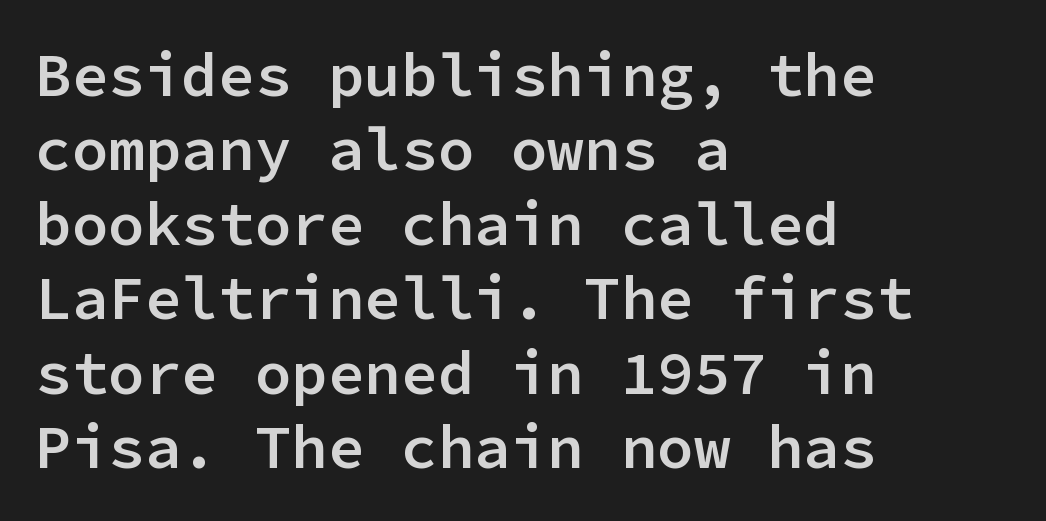
The image shows 61 px semibold sans-serif type, upright, monospaced; set left-aligned, line spacing 1.22x, normal letter spacing, not underlined; low stroke contrast and a medium x-height.
